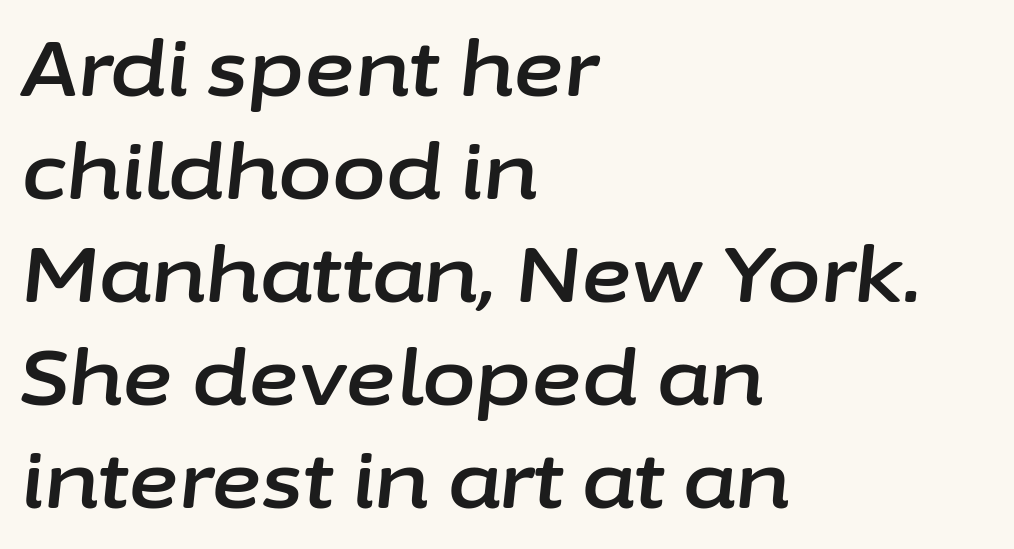
The specimen omits any rule beneath the text block's lines. Is there much room between lines? A standard amount, neither cramped nor airy. Slanted lettering throughout. Left-aligned paragraph, ragged on the right. Nothing unusual about the tracking: characters are spaced as the font intends.
